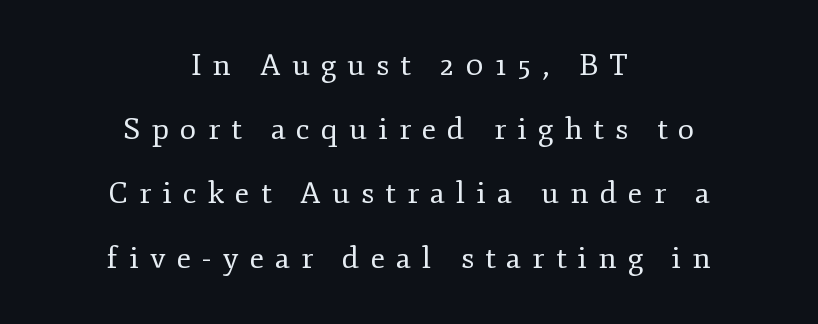
{"serif": "yes", "italic": "no", "bold": "no", "weight": "regular", "width": "normal", "stroke_contrast": "low", "x_height": "small", "monospaced": "no", "underline": "no", "align": "center", "line_spacing": "loose", "line_spacing_ratio": 2.14, "letter_spacing": "wide", "letter_spacing_em": 0.37, "glyph_px": 30}
